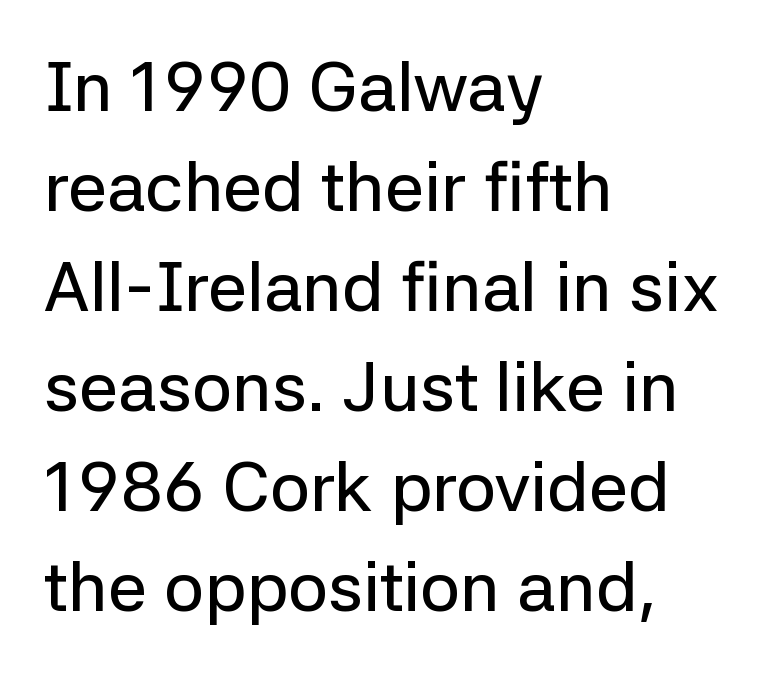
The image shows 70 px sans-serif type, upright; set left-aligned, normal line spacing (1.43x), normal letter spacing, not underlined; low stroke contrast and a medium x-height.
